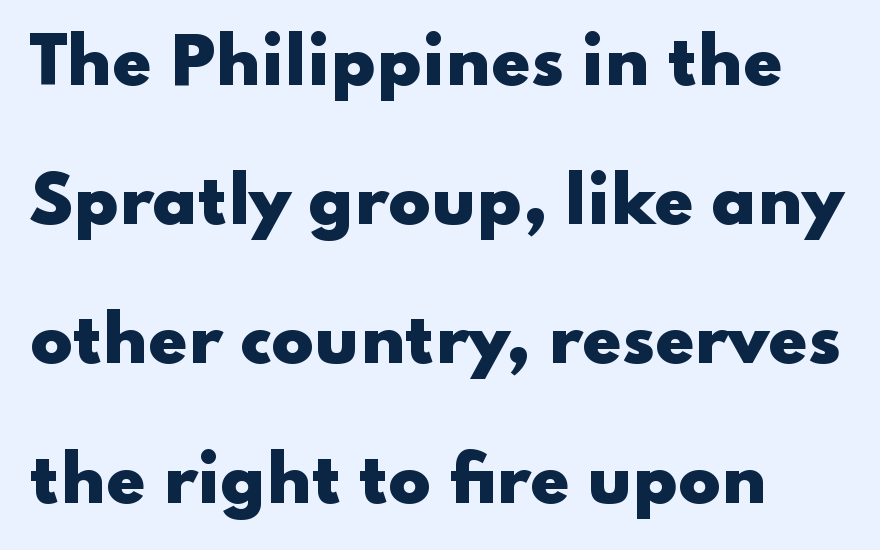
{"serif": "no", "italic": "no", "bold": "yes", "weight": "heavy", "width": "wide", "stroke_contrast": "low", "x_height": "small", "monospaced": "no", "underline": "no", "align": "left", "line_spacing": "loose", "line_spacing_ratio": 2.21, "letter_spacing": "normal", "letter_spacing_em": 0.0, "glyph_px": 63}
